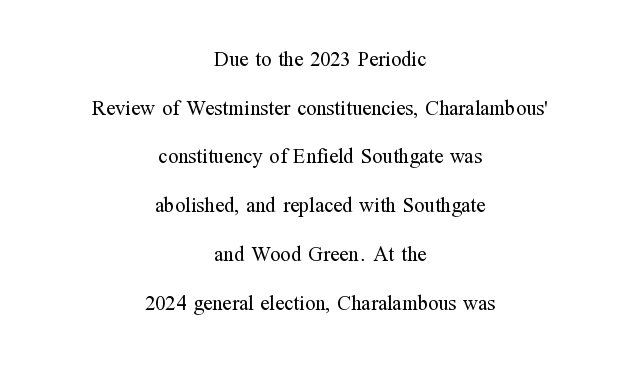
This rendering leaves character spacing at its baseline value. No letter is thick-stroked: the sample isn't bold. Only glyphs here, with clear space below each row. Interline gaps are noticeably wide in this sample.
